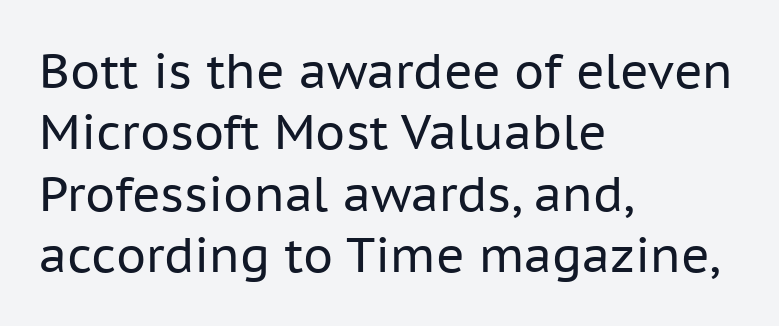
The axis of the letterforms is exactly vertical. Bare-footed words on every line. Nothing heavy about these letters — not bold at all. Is this a sans? Yes — the strokes have no serifs. Each letter keeps its own natural width here, so spacing adapts to shape. This rendering uses left alignment, leaving the right contour irregular.
